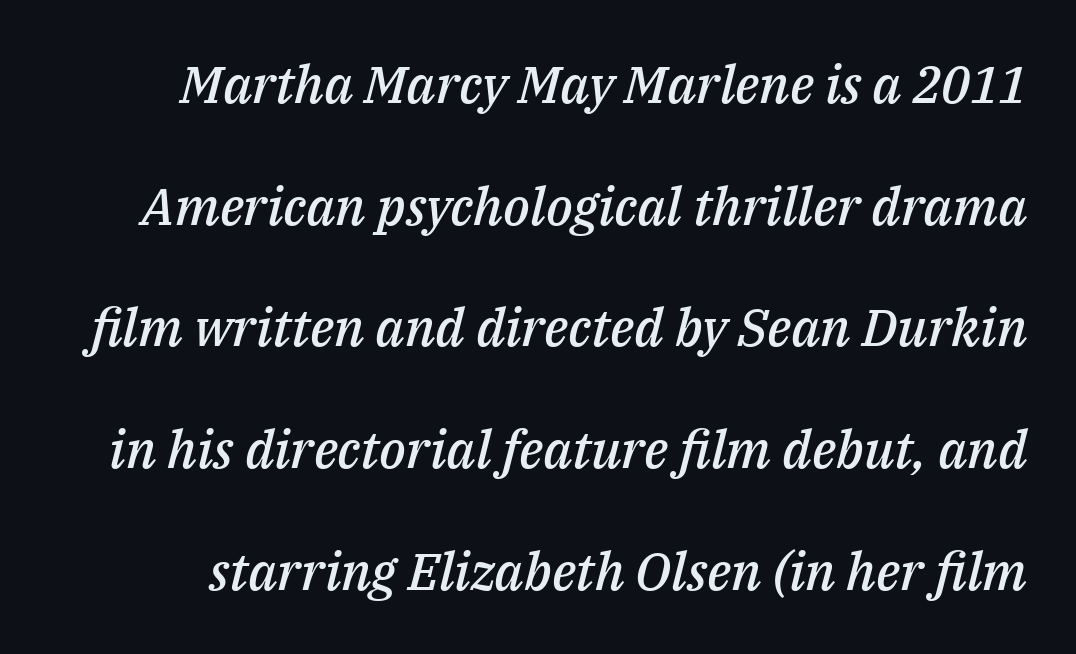
A great deal of white space separates one row of letters from the next. The passage shown is not underscored anywhere. The passage shown is typed in a proportional face where columns would drift. The sample has been set in demibold, a notch under bold.
